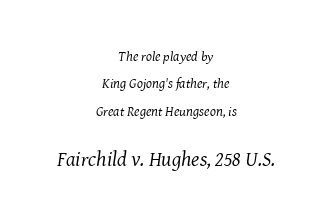
{"italic": "yes", "lean": "right", "slant_degrees": 8, "bold": "no", "underline": "no", "align": "center", "line_spacing": "loose", "line_spacing_ratio": 1.95, "letter_spacing": "normal", "letter_spacing_em": 0.0, "larger_block": "second", "size_ratio": 1.5, "glyph_px": 21}
